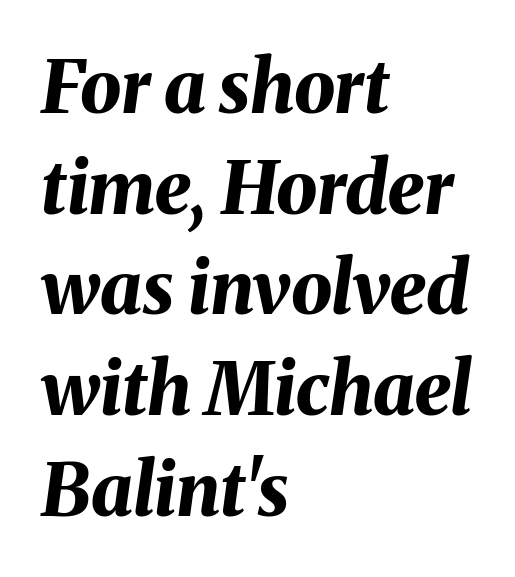
{"italic": "yes", "lean": "right", "slant_degrees": 8, "bold": "yes", "weight": "bold", "width": "normal", "stroke_contrast": "medium", "x_height": "medium", "monospaced": "no", "underline": "no", "align": "left", "line_spacing": "normal", "line_spacing_ratio": 1.38, "letter_spacing": "normal", "letter_spacing_em": 0.0, "glyph_px": 73}
